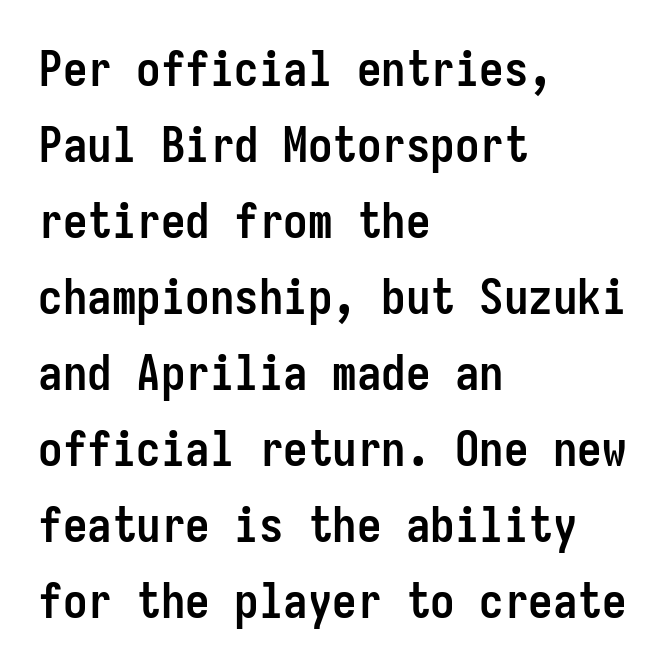
Stroke terminals: plain, sans-serif. The paragraph shown leans on its left margin. If you drew a line through each stem, it would be perfectly vertical. Pretty heavy lettering here — definitely bold.
